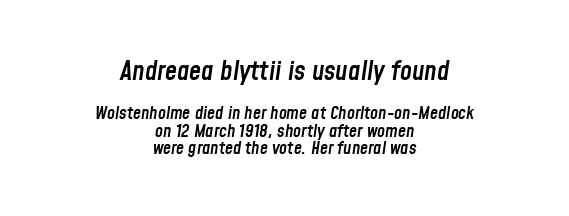
Characters are canted at an angle relative to the baseline's perpendicular. This sample uses plain, unmodified letter spacing. The foot of each line stays bare and open. If you measured baseline to baseline, you'd find a short distance.
